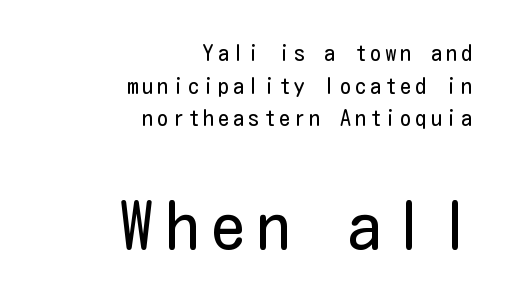
Are there feet on the stems? There aren't — it's a sans. This layout puts the modest block above and the oversized block below. Beneath every word, the page is bare. If you measured baseline to baseline, you'd find a middling distance. The ragged edge is on the left, which tells us the setting is flush right. Quick note: not italic, upright.
